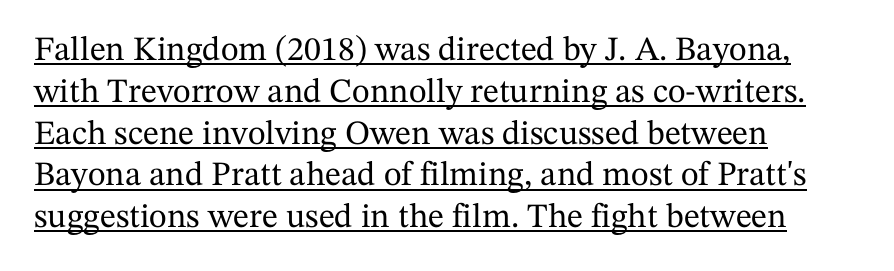
Q: Is the text italic (slanted)? A: No, it is upright.
Q: Is the typeface a serif or a sans-serif typeface? A: Serif.
Q: Is the text underlined? A: Yes.
Q: How is the paragraph aligned? A: Left-aligned.
Q: Is the spacing between letters normal or unusually wide? A: Normal.
Q: Width (condensed, normal, or wide)? A: Normal.
Q: Stroke contrast? A: Medium.
Q: x-height? A: Medium.
Q: Monospaced? A: No.
